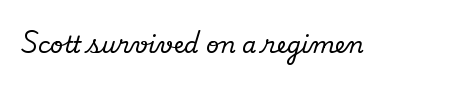
{"underline": "no", "letter_spacing": "normal", "letter_spacing_em": 0.0, "glyph_px": 23}
